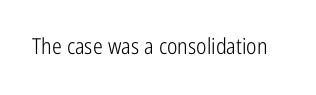
{"italic": "no", "bold": "no", "underline": "no", "letter_spacing": "normal", "letter_spacing_em": 0.0, "glyph_px": 22}
